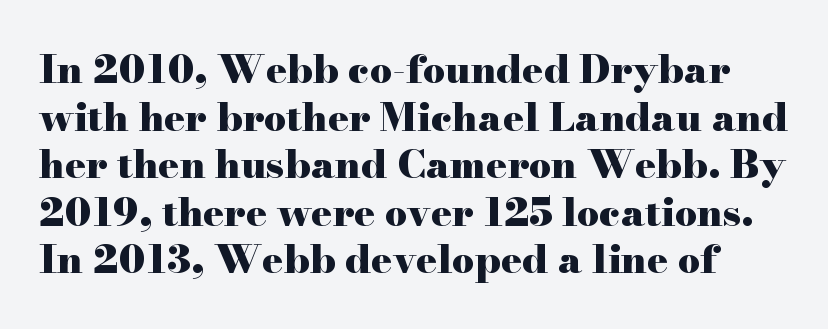
{"serif": "yes", "italic": "no", "bold": "yes", "weight": "heavy", "width": "wide", "stroke_contrast": "high", "x_height": "small", "monospaced": "no", "underline": "no", "line_spacing_ratio": 1.22, "letter_spacing": "normal", "letter_spacing_em": 0.0, "glyph_px": 39}
